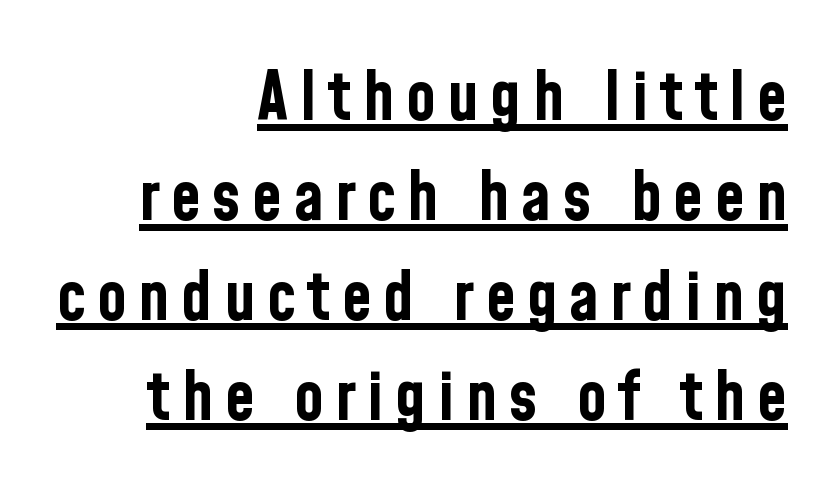
Note the varied advance widths — an 'i' is clearly narrower than an 'm'. These lines are set flush right with a ragged left edge. Horizontal bands of white between lines are of average thickness. Typographically, this falls in the sans-serif category.
